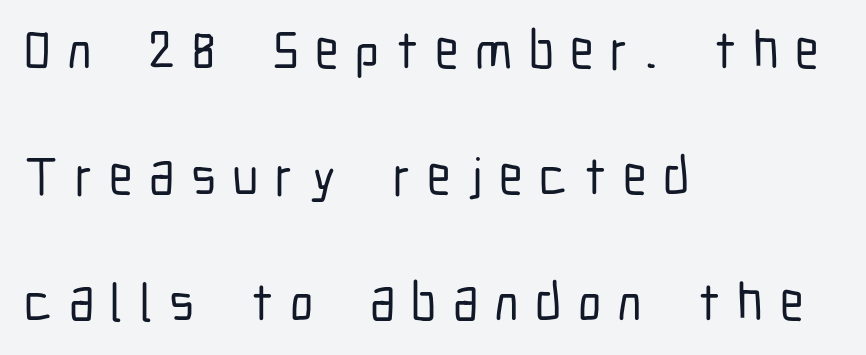
{"serif": "no", "italic": "no", "width": "condensed", "stroke_contrast": "low", "x_height": "medium", "monospaced": "no", "underline": "no", "align": "left", "line_spacing": "loose", "line_spacing_ratio": 2.38, "letter_spacing": "wide", "letter_spacing_em": 0.31, "glyph_px": 53}
